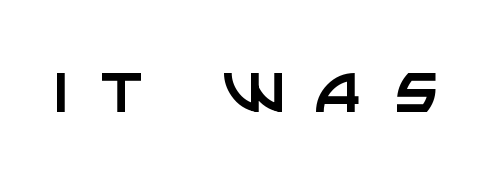
{"serif": "no", "italic": "no", "bold": "no", "weight": "regular", "width": "normal", "stroke_contrast": "low", "x_height": "large", "monospaced": "no", "underline": "no", "letter_spacing": "wide", "letter_spacing_em": 0.38, "glyph_px": 79}
